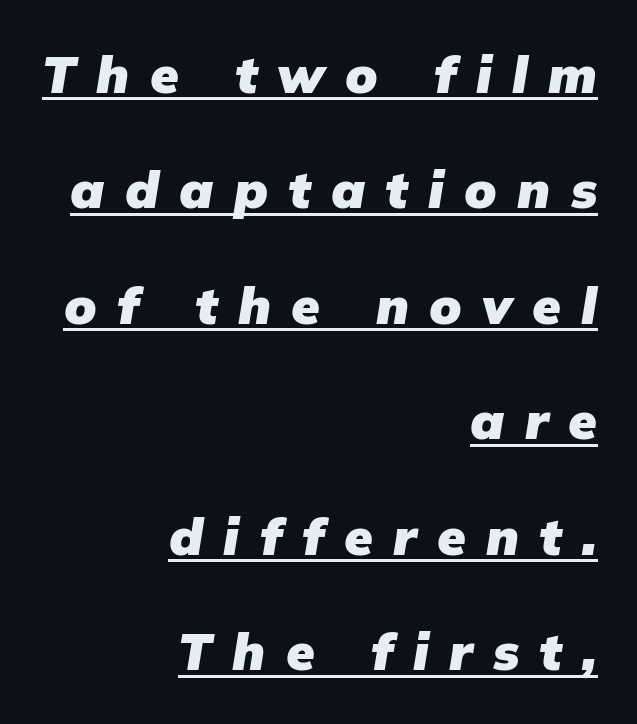
{"italic": "yes", "lean": "right", "slant_degrees": 9, "bold": "yes", "weight": "heavy", "width": "normal", "stroke_contrast": "low", "x_height": "medium", "monospaced": "no", "underline": "yes", "align": "right", "line_spacing": "loose", "line_spacing_ratio": 2.22, "letter_spacing": "wide", "letter_spacing_em": 0.39, "glyph_px": 52}
